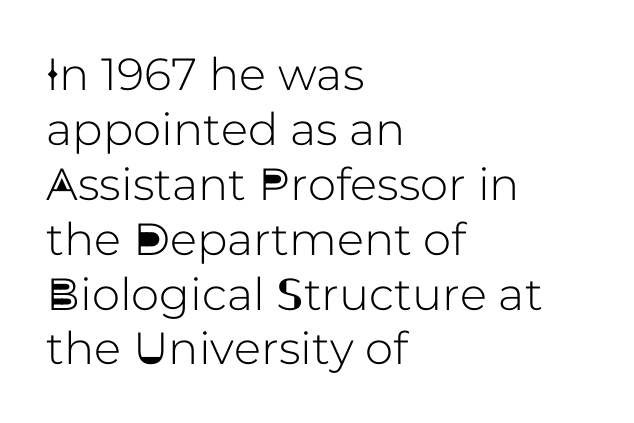
Any mark beneath the type? The region is blank. No italicization has been applied; the sample stays upright. Each letter's strokes conclude bluntly, with no projecting serifs. Glyph-to-glyph distance matches everyday printed text. The rag falls on the right side of this text block.
